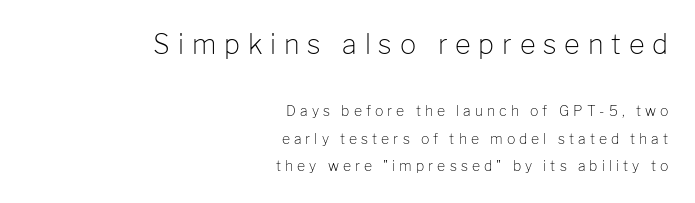
{"italic": "no", "bold": "no", "underline": "no", "align": "right", "line_spacing": "loose", "line_spacing_ratio": 1.98, "letter_spacing": "wide", "letter_spacing_em": 0.29, "larger_block": "first", "size_ratio": 1.93, "glyph_px": 27}
